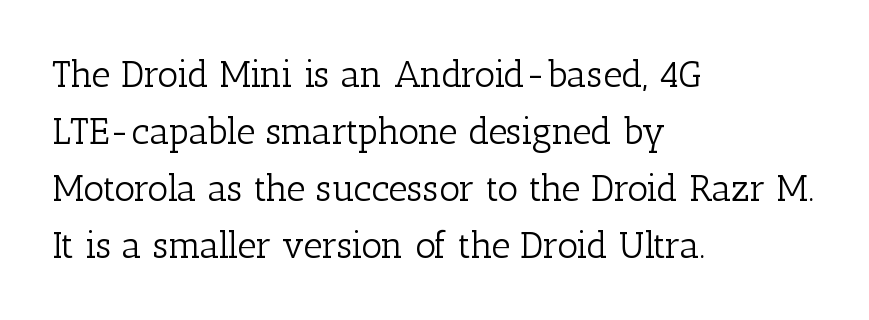
Q: Is the text bold? A: No.
Q: Is the text italic (slanted)? A: No, it is upright.
Q: Is the typeface a serif or a sans-serif typeface? A: Serif.
Q: Is the text underlined? A: No.
Q: How is the paragraph aligned? A: Left-aligned.
Q: Is the spacing between letters normal or unusually wide? A: Normal.
Q: Is the spacing between lines tight, normal or loose? A: Normal.
Q: Width (condensed, normal, or wide)? A: Normal.
Q: Stroke contrast? A: Low.
Q: x-height? A: Medium.
Q: Monospaced? A: No.
